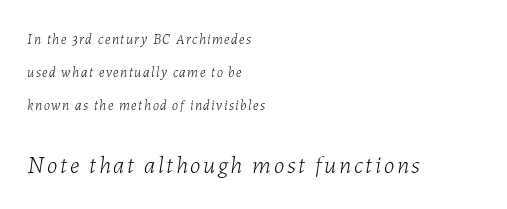
Q: Is the text bold? A: No.
Q: Is the text italic (slanted)? A: Yes, it leans right by about 7 degrees.
Q: Is the text underlined? A: No.
Q: How is the paragraph aligned? A: Left-aligned.
Q: Is the spacing between lines tight, normal or loose? A: Loose.
Q: Which block of text is set in a larger size, the first (top) or the second (bottom)? A: The second (bottom) one.
